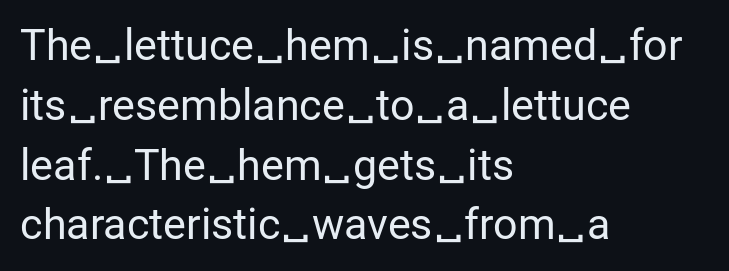
The image shows 43 px regular-weight sans-serif type, upright; set left-aligned, normal line spacing (1.39x), normal letter spacing, not underlined; low stroke contrast and a medium x-height.
